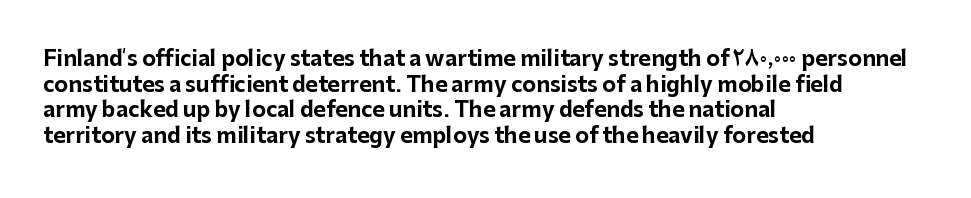
Is there any slant? The stems are plumb. The zone under the glyphs is completely vacant. Caption: bold face, heavy strokes. Each word holds together tightly as a unit, with standard inter-letter gaps. Does the copy run flush right? No — it runs flush left.
